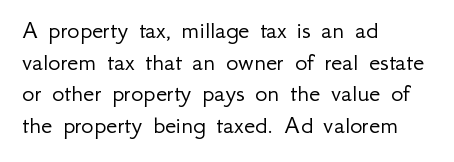
Nope, not italic — everything's standing straight. The font is comparable to plain body text, perhaps lighter. Inter-character spacing is left at the font's built-in metrics. The zone under the glyphs is completely vacant. These lines are set flush left with a ragged right edge.
